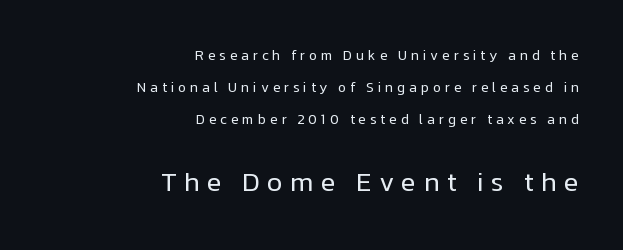
{"italic": "no", "bold": "no", "underline": "no", "align": "right", "line_spacing": "loose", "line_spacing_ratio": 2.27, "letter_spacing": "wide", "letter_spacing_em": 0.27, "larger_block": "second", "size_ratio": 1.93, "glyph_px": 27}
